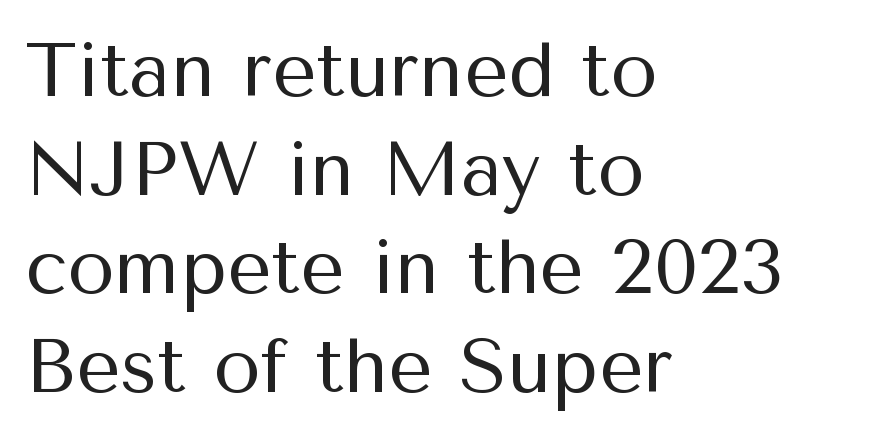
{"serif": "no", "italic": "no", "bold": "no", "weight": "regular", "width": "normal", "stroke_contrast": "medium", "x_height": "medium", "monospaced": "no", "underline": "no", "align": "left", "line_spacing": "normal", "line_spacing_ratio": 1.28, "letter_spacing": "normal", "letter_spacing_em": 0.0, "glyph_px": 77}
